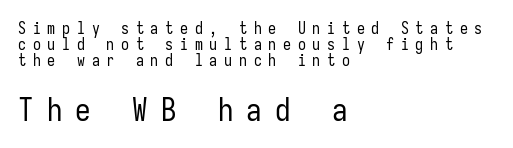
{"serif": "no", "italic": "no", "bold": "no", "weight": "regular", "width": "condensed", "stroke_contrast": "low", "x_height": "medium", "monospaced": "yes", "underline": "no", "align": "left", "line_spacing": "tight", "line_spacing_ratio": 1.0, "letter_spacing": "wide", "letter_spacing_em": 0.42, "larger_block": "second", "size_ratio": 1.94, "glyph_px": 31}
